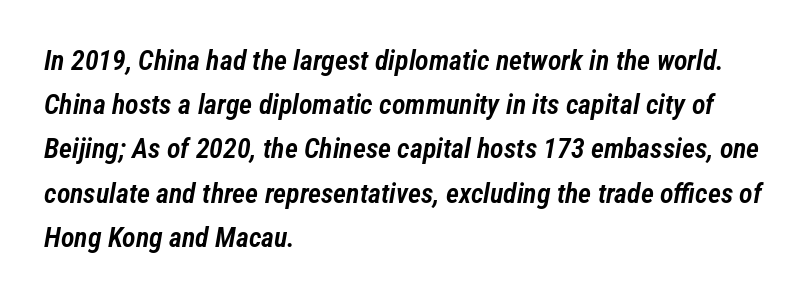
The image shows 28 px semibold, condensed type, italic (leaning right); set left-aligned, normal line spacing (1.58x), normal letter spacing, not underlined; low stroke contrast and a medium x-height.
